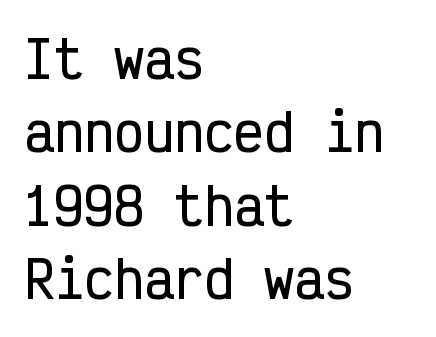
A normal amount of white space separates one row of letters from the next. The passage shown is not underscored anywhere. One-word summary of the alignment: left. Every character sits straight up, as roman type does. Between one letter and the next there's only the usual sliver of space.
